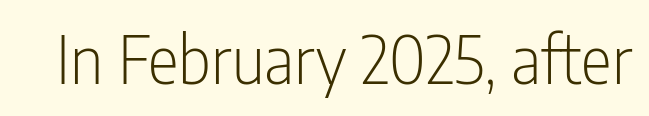
The image shows 65 px light, condensed sans-serif type, upright; set normal letter spacing, not underlined; low stroke contrast and a medium x-height.
